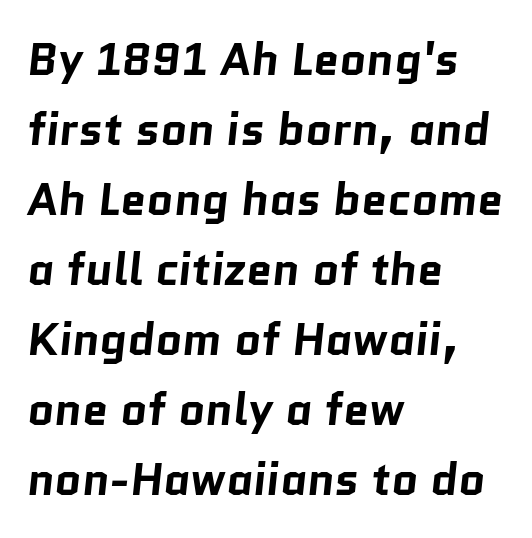
The paragraph has a hard left edge and a soft right edge. A dark, heavy texture on the line: the type is bold. The leading is moderate, giving the passage an even texture. Regarding serifs, this sample does without them. Decoration check: the copy has no underline. These lines are rendered in a variable-pitch font.
